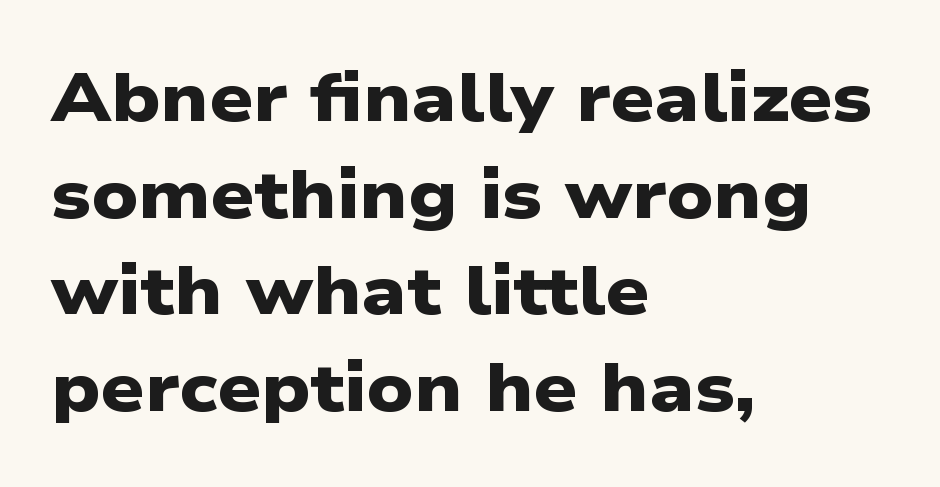
The image shows 69 px heavy, wide sans-serif type; set left-aligned, normal line spacing (1.4x), normal letter spacing, not underlined; low stroke contrast and a medium x-height.
